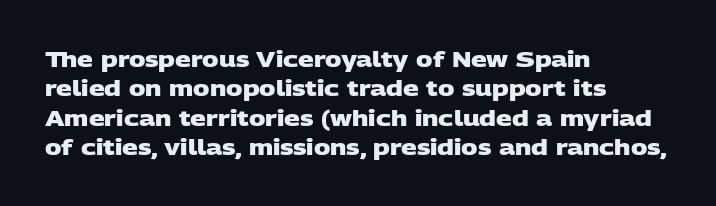
Q: Is the text bold? A: Yes.
Q: Is the text underlined? A: No.
Q: How is the paragraph aligned? A: Left-aligned.
Q: Is the spacing between letters normal or unusually wide? A: Normal.
Q: Is the spacing between lines tight, normal or loose? A: Normal.
